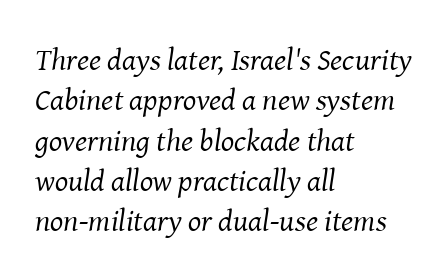
Q: Is the text bold? A: No.
Q: Is the text italic (slanted)? A: Yes, it leans right by about 8 degrees.
Q: Is the typeface a serif or a sans-serif typeface? A: Serif.
Q: Is the text underlined? A: No.
Q: How is the paragraph aligned? A: Left-aligned.
Q: Is the spacing between letters normal or unusually wide? A: Normal.
Q: Is the spacing between lines tight, normal or loose? A: Normal.
Q: Width (condensed, normal, or wide)? A: Normal.
Q: Stroke contrast? A: Medium.
Q: x-height? A: Medium.
Q: Monospaced? A: No.
